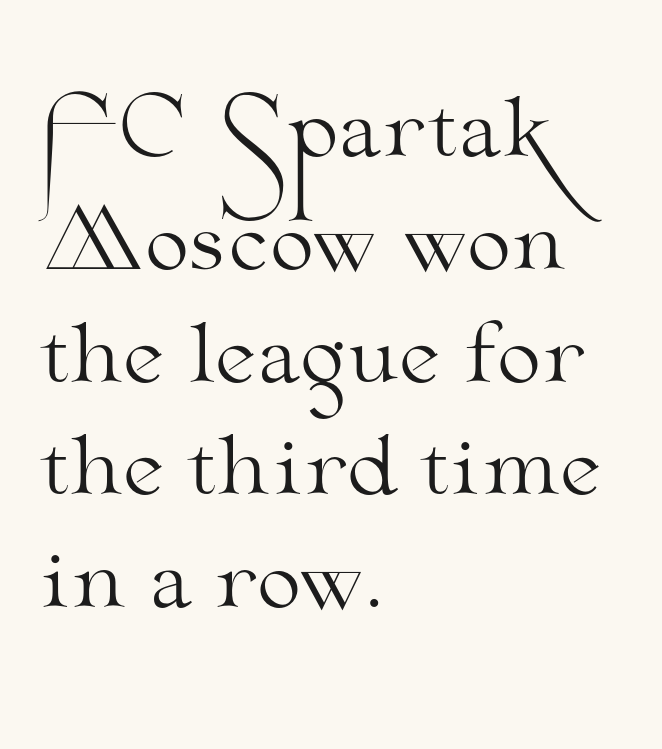
The passage shown stacks its lines at a standard gap. Where is the straight margin? On the left. How are the letters spaced? Ordinarily, with no added tracking. Looks like regular typesetting: each glyph gets only the width it needs. The string is rendered with underlining switched off. Tall strokes in this sample are plumb rather than angled.
